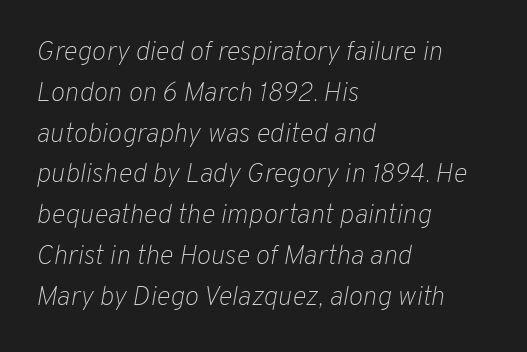
Q: Is the text bold? A: No.
Q: Is the text italic (slanted)? A: Yes, it leans right by about 10 degrees.
Q: Is the text underlined? A: No.
Q: How is the paragraph aligned? A: Left-aligned.
Q: Is the spacing between letters normal or unusually wide? A: Normal.
Q: Is the spacing between lines tight, normal or loose? A: Normal.
